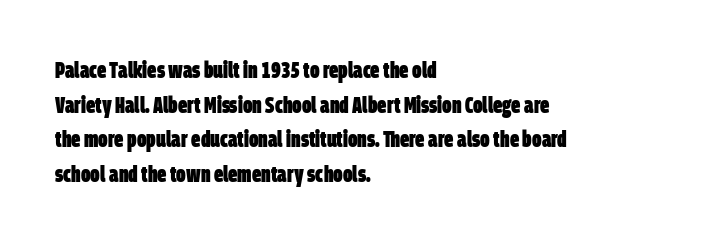
Q: Is the text bold? A: Yes.
Q: Is the text underlined? A: No.
Q: How is the paragraph aligned? A: Left-aligned.
Q: Is the spacing between letters normal or unusually wide? A: Normal.
Q: Is the spacing between lines tight, normal or loose? A: Normal.
